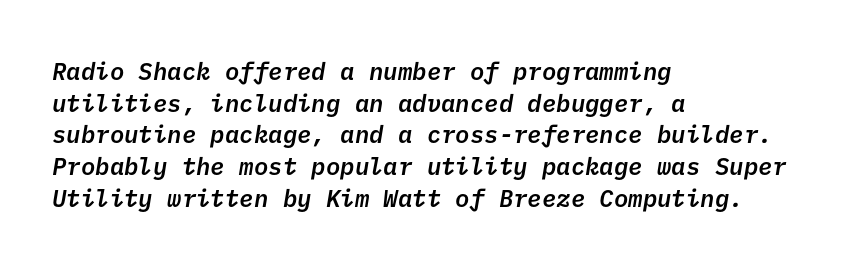
Q: Is the text bold? A: Semi-bold.
Q: Is the text underlined? A: No.
Q: How is the paragraph aligned? A: Left-aligned.
Q: Is the spacing between letters normal or unusually wide? A: Normal.
Q: Is the spacing between lines tight, normal or loose? A: Normal.
